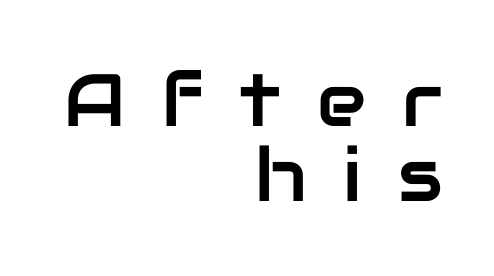
The letters carry no serifs — their stems end cleanly without finishing strokes. No word sits above an underline. The passage shown is typed in a proportional face where columns would drift. The type sits square on the baseline with zero lean. Casual observation: everything's shoved over to the right. The letterforms stand isolated, each surrounded by extra space.
